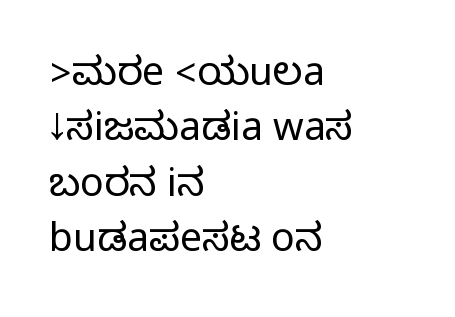
The image shows 39 px condensed sans-serif type, upright; set left-aligned, normal line spacing (1.42x), normal letter spacing, not underlined; medium stroke contrast.
